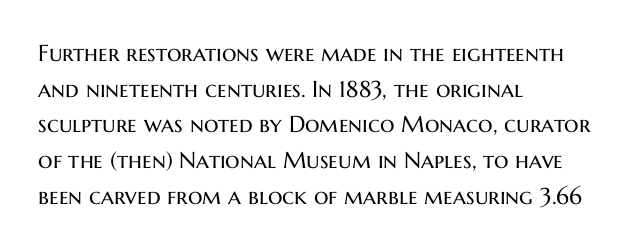
Q: Is the text bold? A: No.
Q: Is the text italic (slanted)? A: No, it is upright.
Q: Is the text underlined? A: No.
Q: How is the paragraph aligned? A: Left-aligned.
Q: Is the spacing between letters normal or unusually wide? A: Normal.
Q: Is the spacing between lines tight, normal or loose? A: Normal.
